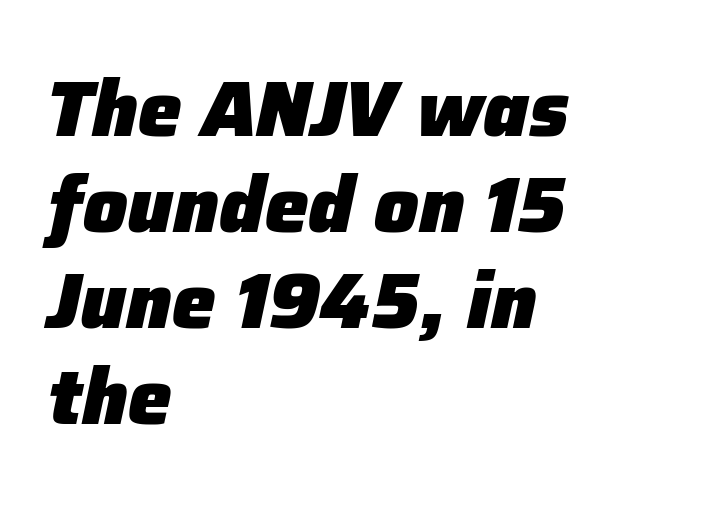
Compared with a centered layout, this one pins lines to the left instead. The passage shown has conventional tracking throughout. Students, this is bold: see how much ink each stroke carries. Compared with ordinary roman type, these characters are visibly tilted. Proportional: the letters do not fall into vertical columns. The specimen omits any rule beneath the text block's lines.
